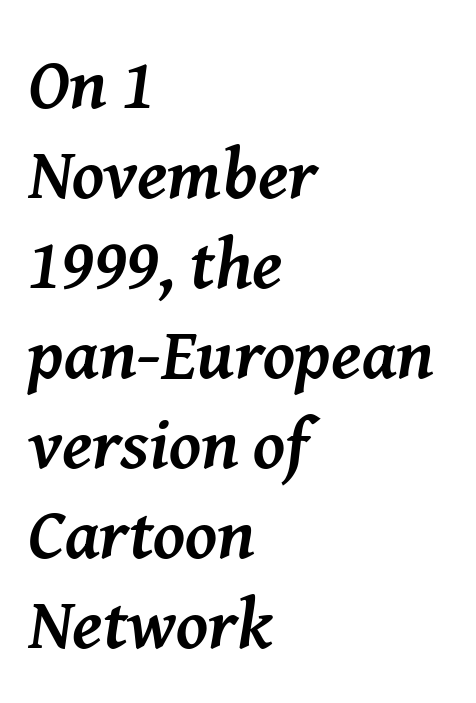
{"serif": "yes", "italic": "yes", "lean": "right", "slant_degrees": 8, "bold": "yes", "weight": "semibold", "width": "normal", "stroke_contrast": "medium", "x_height": "medium", "monospaced": "no", "underline": "no", "align": "left", "line_spacing": "normal", "line_spacing_ratio": 1.25, "letter_spacing": "normal", "letter_spacing_em": 0.0, "glyph_px": 72}
